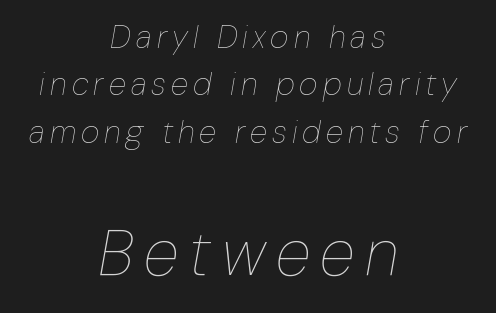
Is the type heavy? It reads as light-to-regular instead. Type without underlining. Of the two passages, the one underneath uses the larger point size. The leading is moderate, giving the passage an even texture. Spacing verdict: proportional, widths tailored to each character. Reading down the block, each line starts at a different indent, mirrored at its end.
